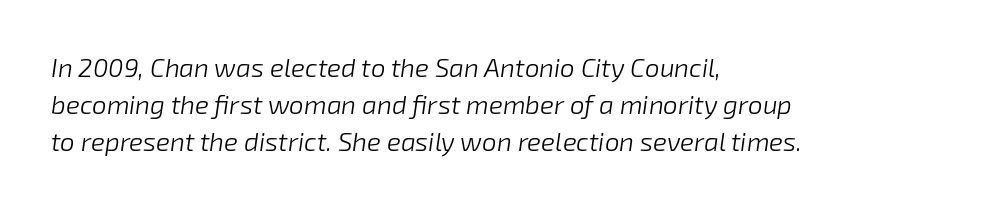
Tracking value appears to be zero — textbook default spacing. The letterforms sit at book weight or below. Beneath every word, the page is bare. The font's italic variant was chosen for this text. The leading is moderate, giving the passage an even texture.
